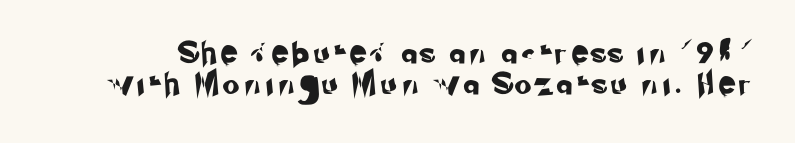
The image shows 21 px text type; set normal line spacing (1.47x), unusually wide letter spacing (+0.34 em), not underlined.
